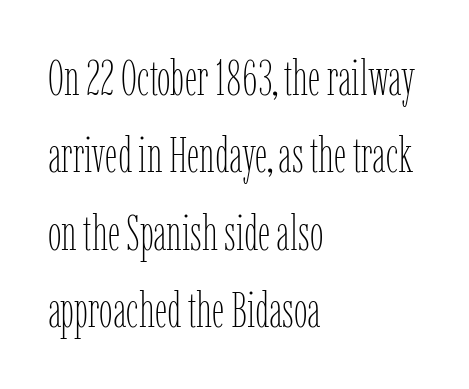
Q: Is the text bold? A: No.
Q: Is the text italic (slanted)? A: No, it is upright.
Q: Is the text underlined? A: No.
Q: How is the paragraph aligned? A: Left-aligned.
Q: Is the spacing between letters normal or unusually wide? A: Normal.
Q: Is the spacing between lines tight, normal or loose? A: Normal.
Q: Width (condensed, normal, or wide)? A: Condensed.
Q: Stroke contrast? A: Low.
Q: x-height? A: Medium.
Q: Monospaced? A: No.
